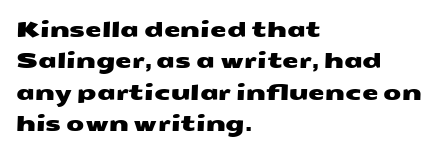
The image shows 21 px text type; set left-aligned, normal line spacing (1.49x), normal letter spacing, not underlined.
